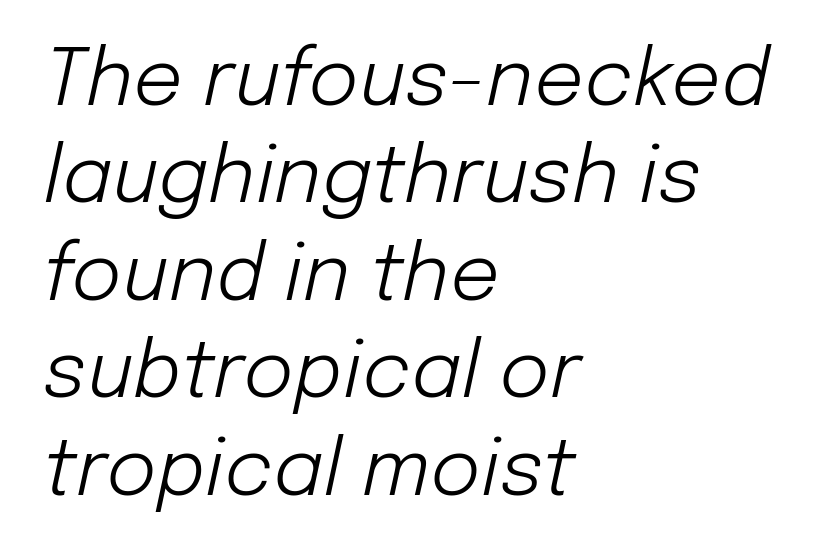
Q: Is the text bold? A: No.
Q: Is the text italic (slanted)? A: Yes, it leans right by about 12 degrees.
Q: Is the text underlined? A: No.
Q: How is the paragraph aligned? A: Left-aligned.
Q: Is the spacing between letters normal or unusually wide? A: Normal.
Q: Is the spacing between lines tight, normal or loose? A: Normal.
Q: Width (condensed, normal, or wide)? A: Normal.
Q: Stroke contrast? A: Low.
Q: x-height? A: Medium.
Q: Monospaced? A: No.
